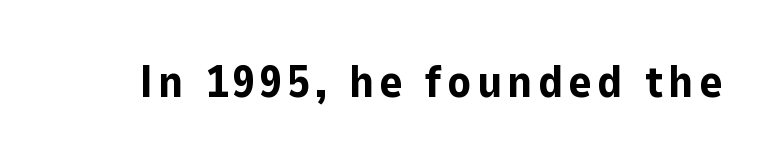
The image shows 44 px bold sans-serif type, upright; set not underlined; low stroke contrast and a medium x-height.
